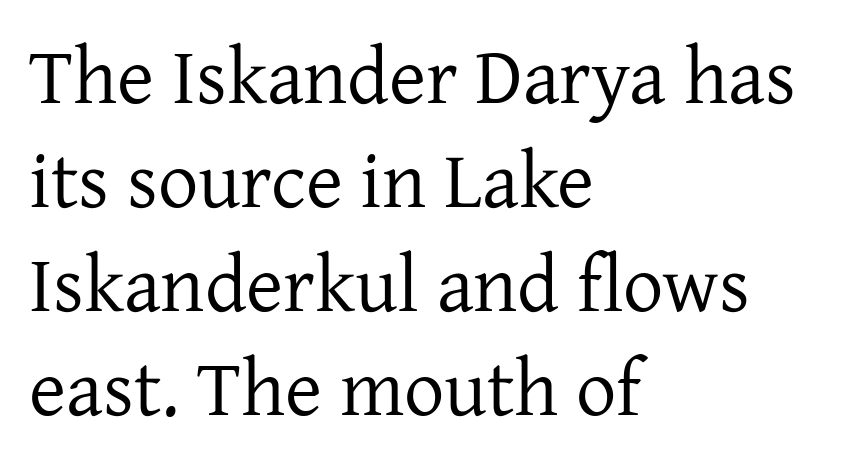
{"serif": "yes", "italic": "no", "bold": "no", "weight": "regular", "width": "normal", "stroke_contrast": "low", "x_height": "medium", "monospaced": "no", "underline": "no", "align": "left", "line_spacing": "normal", "line_spacing_ratio": 1.3, "letter_spacing": "normal", "letter_spacing_em": 0.0, "glyph_px": 80}
